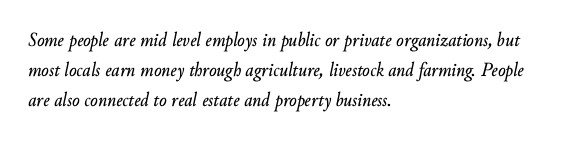
The image shows 20 px text type, italic (leaning right); set left-aligned, normal line spacing (1.5x), normal letter spacing, not underlined.
